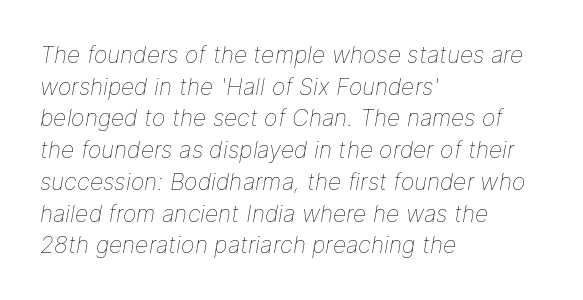
Honestly, there is no underline to notice here at all. A classic flush-left, rag-right setting is used for this passage. Observe the ordinary spacing: letters are neighbours, not strangers. The passage shown leans; its letterforms are oblique.
